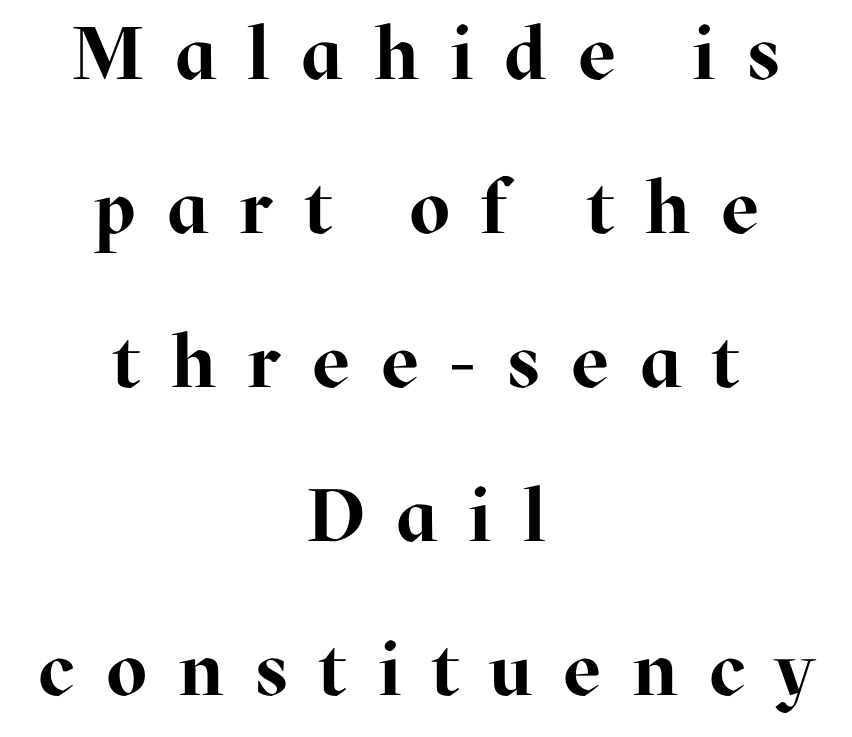
Is this a fixed-width face? No — the glyphs have proportional, varying widths. The passage shown stacks its lines with a broad gap. The line texture is sparse and dotted thanks to wide tracking. Is this a sans? No — the strokes have serifs. Clear beneath every line of the passage.
